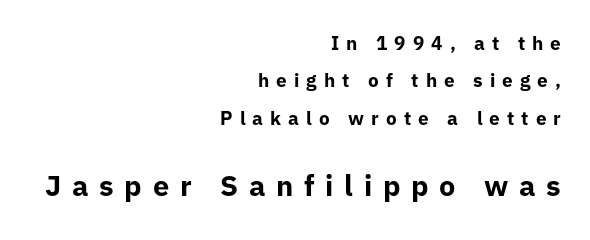
The image shows 29 px bold sans-serif type, upright; set right-aligned, loose line spacing (1.97x), unusually wide letter spacing (+0.37 em), not underlined; the second (bottom) block is 1.53x larger; low stroke contrast and a medium x-height.
